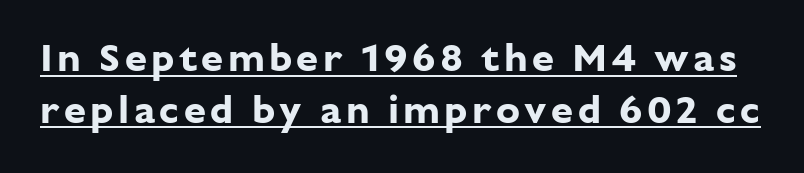
Do the characters align in a grid? No, the font is proportional. Typographically, this falls in the sans-serif category. The specimen includes a rule beneath the text block's lines. The rows are spaced the way most documents space them. Students, this is bold: see how much ink each stroke carries. A roman cut, with each character standing at attention.
